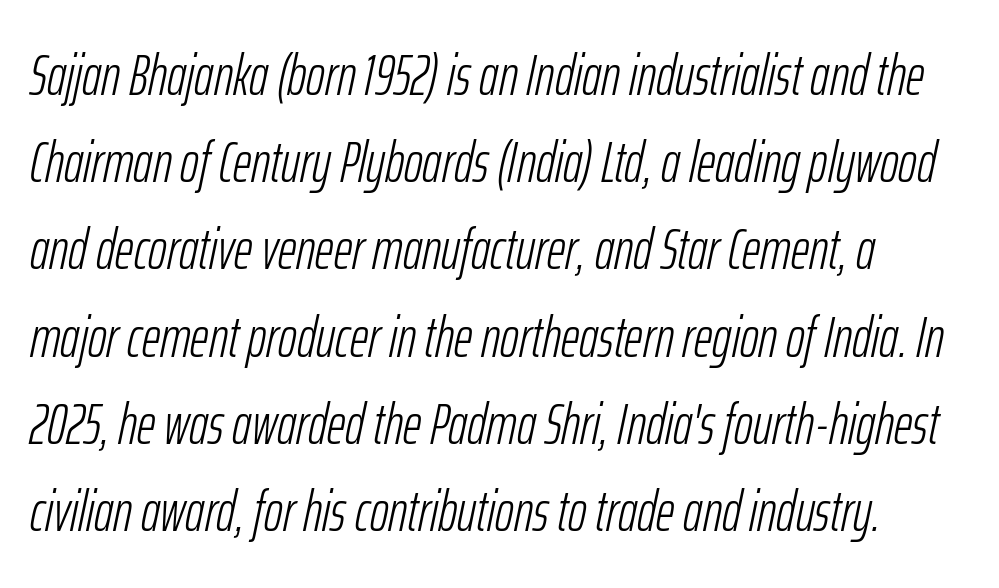
Q: Is the text bold? A: No.
Q: Is the text italic (slanted)? A: Yes, it leans right by about 12 degrees.
Q: Is the text underlined? A: No.
Q: Is the spacing between letters normal or unusually wide? A: Normal.
Q: Is the spacing between lines tight, normal or loose? A: Normal.
Q: Width (condensed, normal, or wide)? A: Condensed.
Q: Stroke contrast? A: Low.
Q: x-height? A: Medium.
Q: Monospaced? A: No.
